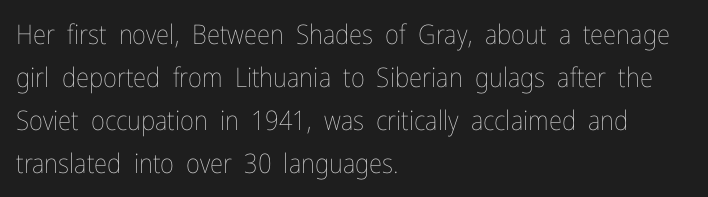
{"italic": "no", "bold": "no", "underline": "no", "align": "left", "line_spacing": "normal", "line_spacing_ratio": 1.59, "letter_spacing": "normal", "letter_spacing_em": 0.0, "glyph_px": 27}
